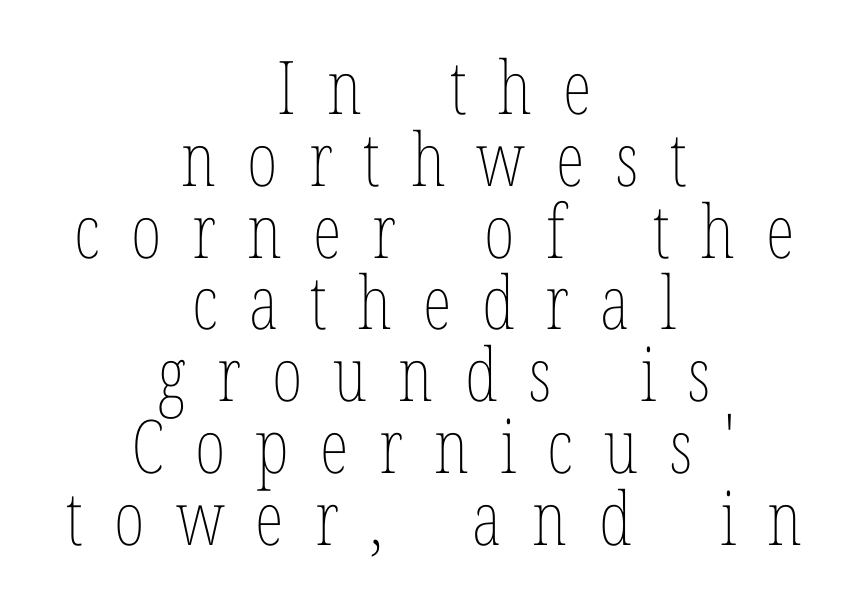
The image shows 74 px thin, condensed type, upright; set centered, tight line spacing (0.97x), unusually wide letter spacing (+0.42 em), not underlined; low stroke contrast and a medium x-height.
